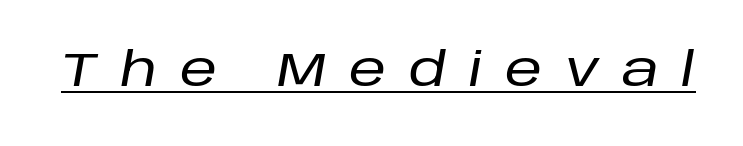
Do the characters align in a grid? No, the font is proportional. Students, observe the line beneath the letters — that is underlining. These lines have a slow, spaced-out rhythm from letter to letter. The glyphs look as if they've been sheared to an angle.
